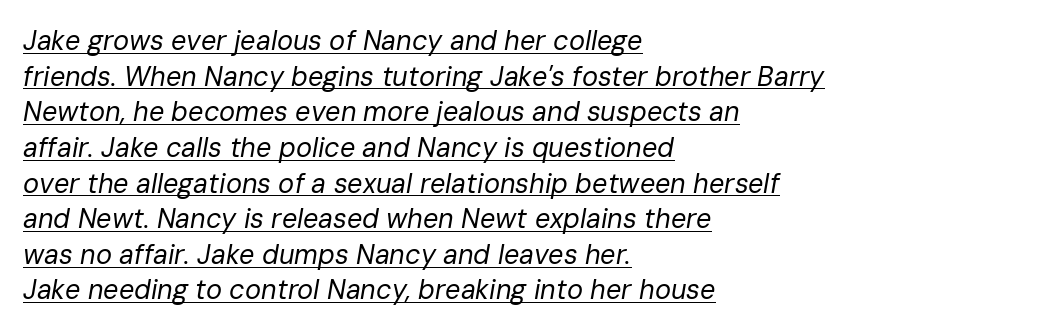
Typeset ragged right — the left edge is the straight one. Compared with undecorated copy, this sample adds a rule below the words. Yep, that's italic — everything's leaning. Horizontal bands of white between lines are of average thickness.
